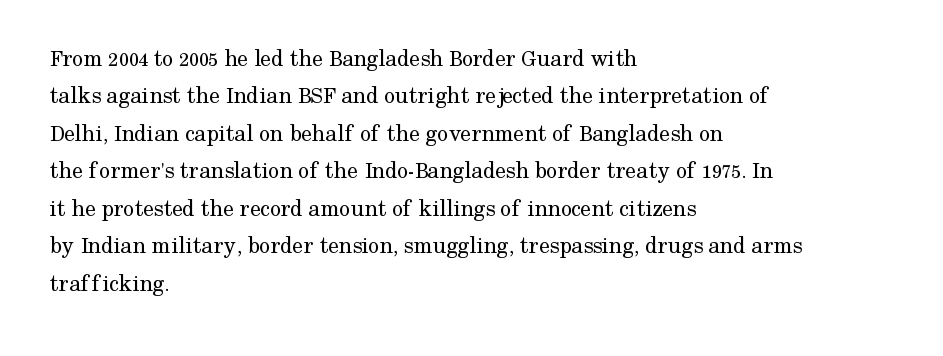
Evenly set lines give the paragraph a standard silhouette. Here the glyphs are tracked normally, forming tight word shapes. Rule under the text: the space is simply empty. Italic? Not at all — the glyphs are vertical. These glyphs show unthickened strokes, regular width or finer.
